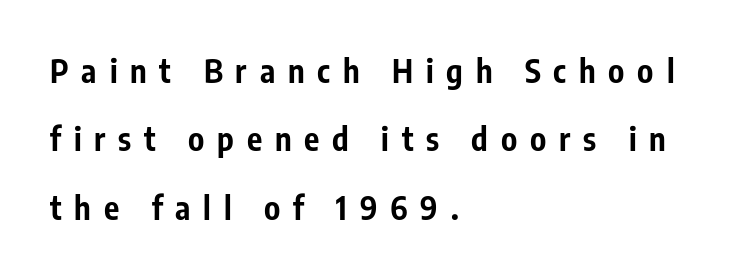
The image shows 32 px bold, condensed sans-serif type, upright; set left-aligned, loose line spacing (2.14x), unusually wide letter spacing (+0.4 em), not underlined; low stroke contrast and a medium x-height.
